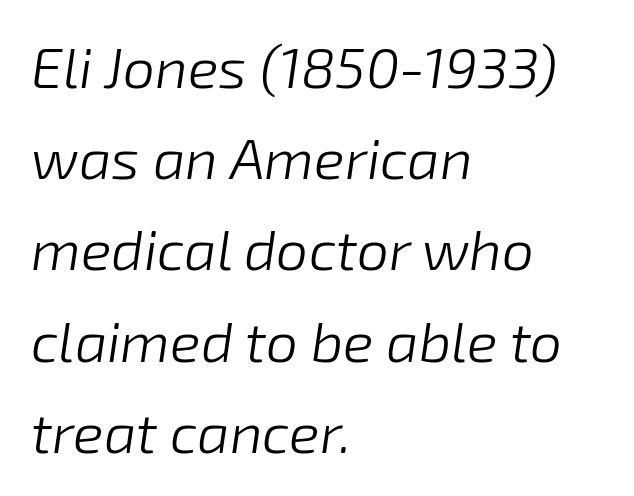
No letter is thick-stroked: the sample isn't bold. Regular leading. Beneath every word, the page is bare. This is oblique type, the kind used for emphasis or titles.
